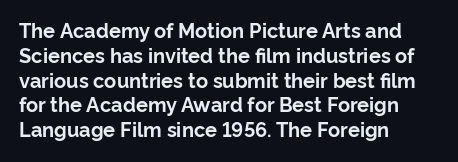
{"italic": "no", "bold": "yes", "underline": "no", "align": "left", "line_spacing_ratio": 1.24, "letter_spacing": "normal", "letter_spacing_em": 0.0, "glyph_px": 20}
